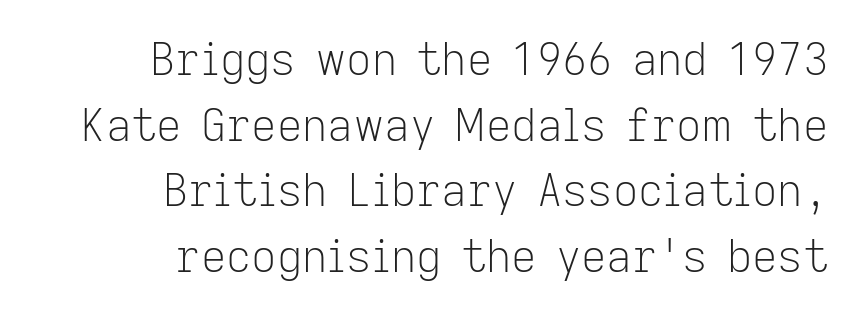
Q: Is the text bold? A: No.
Q: Is the text italic (slanted)? A: No, it is upright.
Q: Is the typeface a serif or a sans-serif typeface? A: Sans-serif.
Q: Is the text underlined? A: No.
Q: How is the paragraph aligned? A: Right-aligned.
Q: Is the spacing between letters normal or unusually wide? A: Normal.
Q: Is the spacing between lines tight, normal or loose? A: Normal.
Q: Width (condensed, normal, or wide)? A: Normal.
Q: Stroke contrast? A: Low.
Q: x-height? A: Medium.
Q: Monospaced? A: No.
